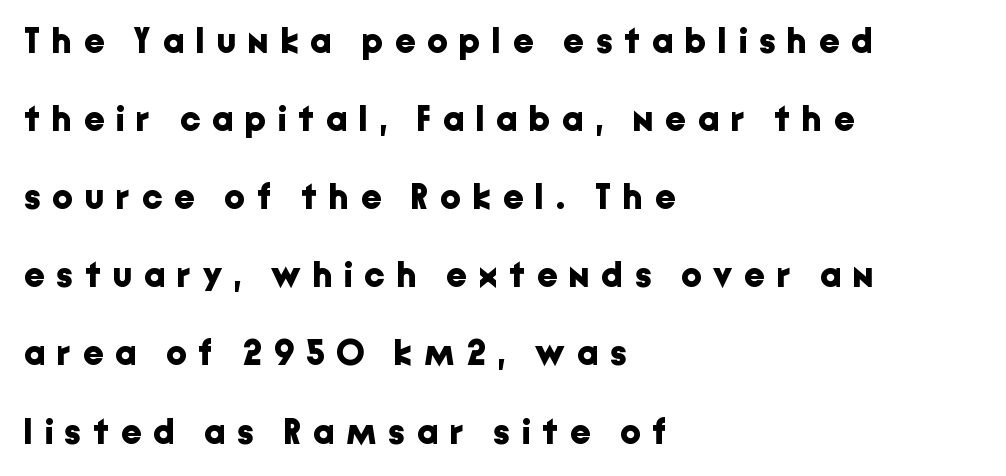
Q: Is the text bold? A: Yes.
Q: Is the text italic (slanted)? A: No, it is upright.
Q: Is the typeface a serif or a sans-serif typeface? A: Sans-serif.
Q: Is the text underlined? A: No.
Q: How is the paragraph aligned? A: Left-aligned.
Q: Is the spacing between letters normal or unusually wide? A: Unusually wide.
Q: Is the spacing between lines tight, normal or loose? A: Loose.
Q: Width (condensed, normal, or wide)? A: Normal.
Q: Stroke contrast? A: Low.
Q: x-height? A: Medium.
Q: Monospaced? A: No.
